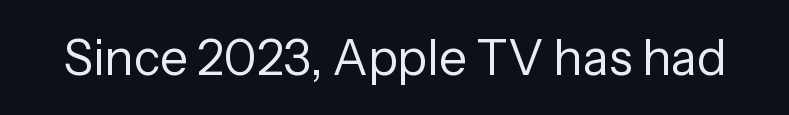
The image shows 49 px regular-weight sans-serif type, upright; set normal letter spacing, not underlined; low stroke contrast and a medium x-height.
